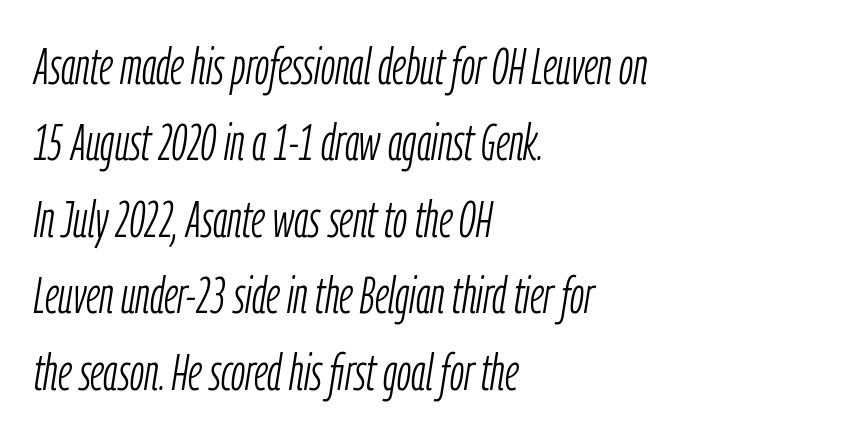
The letterforms sit shoulder to shoulder at normal distance. Teacher's note: observe the even left margin — that is flush-left alignment. The passage shown leans; its letterforms are oblique. The baseline area is clear. You could not count columns in this text — the font is proportionally spaced.
